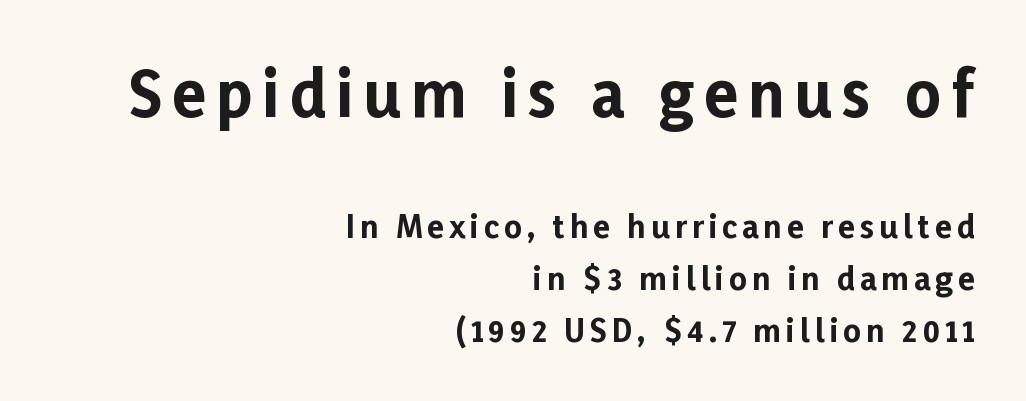
{"serif": "no", "italic": "no", "bold": "yes", "weight": "bold", "width": "normal", "stroke_contrast": "low", "x_height": "medium", "monospaced": "no", "underline": "no", "align": "right", "line_spacing": "normal", "line_spacing_ratio": 1.68, "larger_block": "first", "size_ratio": 2.0, "glyph_px": 62}
